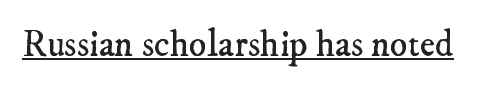
The image shows 37 px regular-weight serif type; set normal letter spacing, underlined; low stroke contrast and a small x-height.
